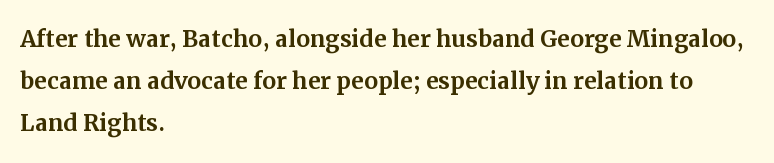
The lines sit at an ordinary, default distance from one another. The paragraph shown leans on its left margin. In terms of posture, this sample is upright. The letters sit at their default tracking, neither squeezed nor spread. Look at the bottom of the vertical strokes: they flare into serifs here. The gap between lines stays unmarked.
